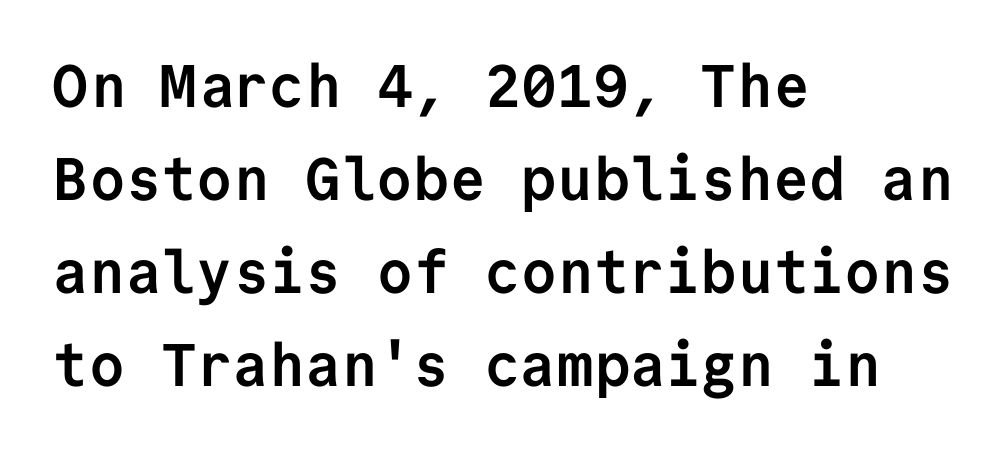
The image shows 60 px semibold sans-serif type, upright, monospaced; set left-aligned, normal line spacing (1.55x), normal letter spacing, not underlined; low stroke contrast and a medium x-height.
